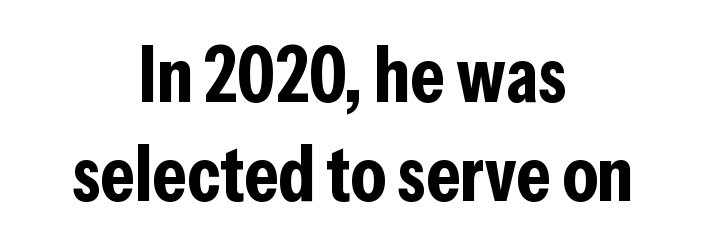
One-word summary of the alignment: center. Compared with typical body copy, the letter spacing here is the same. Italic? Not at all — the glyphs are vertical. The vertical gap from one line to the next is medium. The typesetting leans heavy: a genuine bold. The words here are not underlined.
